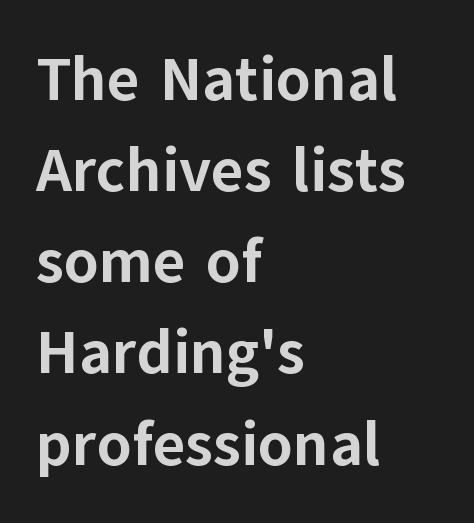
{"serif": "no", "italic": "no", "bold": "yes", "weight": "bold", "width": "normal", "stroke_contrast": "low", "x_height": "medium", "monospaced": "no", "underline": "no", "align": "left", "line_spacing": "normal", "line_spacing_ratio": 1.47, "letter_spacing": "normal", "letter_spacing_em": 0.0, "glyph_px": 62}
